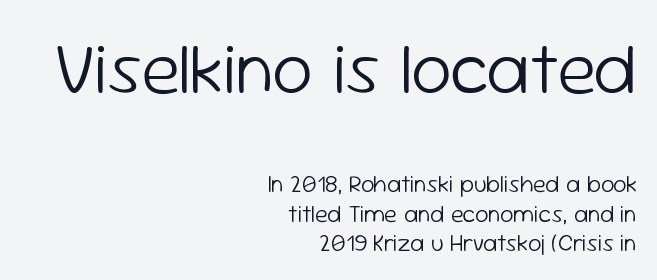
Q: Is the text bold? A: No.
Q: Is the text italic (slanted)? A: No, it is upright.
Q: Is the typeface a serif or a sans-serif typeface? A: Sans-serif.
Q: Is the text underlined? A: No.
Q: How is the paragraph aligned? A: Right-aligned.
Q: Is the spacing between letters normal or unusually wide? A: Normal.
Q: Which block of text is set in a larger size, the first (top) or the second (bottom)? A: The first (top) one.
Q: Width (condensed, normal, or wide)? A: Normal.
Q: Stroke contrast? A: Low.
Q: x-height? A: Medium.
Q: Monospaced? A: No.
